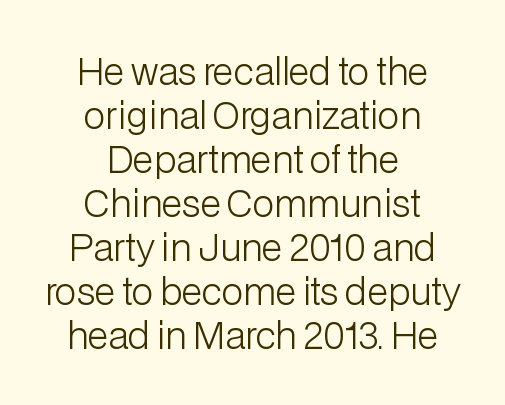
{"serif": "no", "italic": "no", "bold": "no", "weight": "light", "width": "normal", "stroke_contrast": "low", "x_height": "medium", "monospaced": "no", "underline": "no", "align": "center", "line_spacing_ratio": 1.22, "letter_spacing": "normal", "letter_spacing_em": 0.0, "glyph_px": 36}
